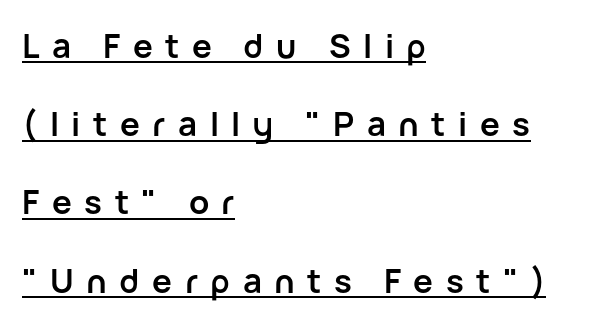
Q: Is the text bold? A: Yes.
Q: Is the text italic (slanted)? A: No, it is upright.
Q: Is the typeface a serif or a sans-serif typeface? A: Sans-serif.
Q: Is the text underlined? A: Yes.
Q: How is the paragraph aligned? A: Left-aligned.
Q: Is the spacing between letters normal or unusually wide? A: Unusually wide.
Q: Is the spacing between lines tight, normal or loose? A: Loose.
Q: Width (condensed, normal, or wide)? A: Normal.
Q: Stroke contrast? A: Low.
Q: x-height? A: Medium.
Q: Monospaced? A: No.
